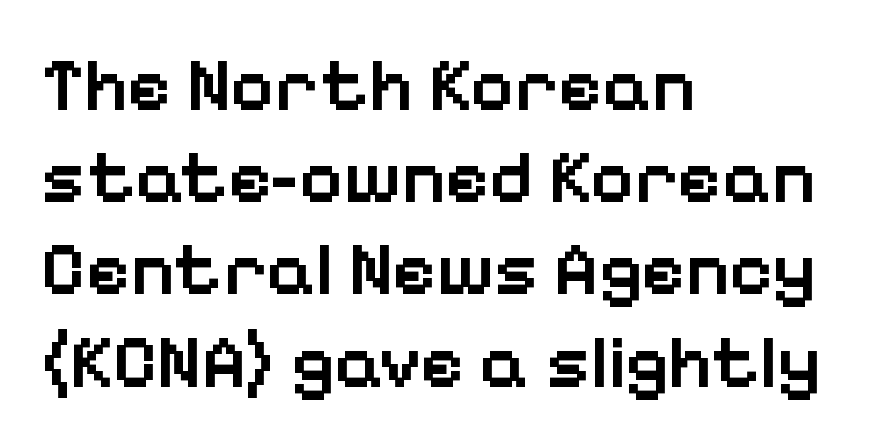
{"serif": "no", "italic": "no", "bold": "semi", "weight": "semibold", "width": "normal", "stroke_contrast": "low", "x_height": "medium", "monospaced": "no", "underline": "no", "align": "left", "line_spacing_ratio": 1.23, "letter_spacing": "normal", "letter_spacing_em": 0.0, "glyph_px": 75}
